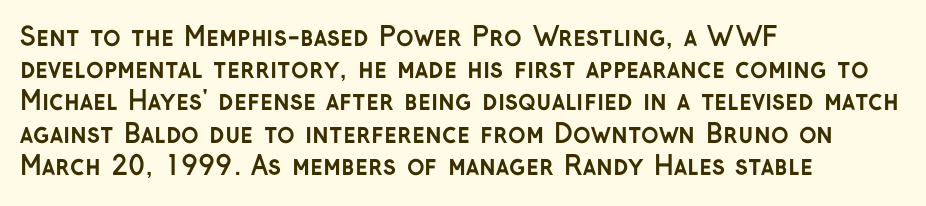
{"italic": "no", "bold": "yes", "underline": "no", "align": "left", "line_spacing_ratio": 1.24, "letter_spacing": "normal", "letter_spacing_em": 0.0, "glyph_px": 26}
